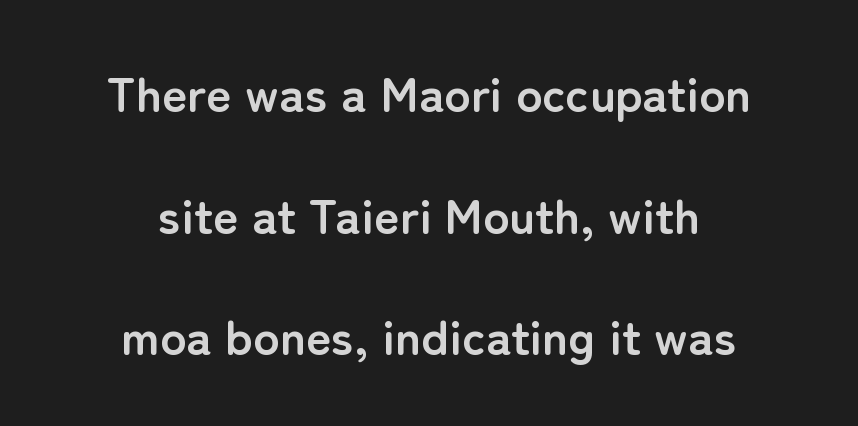
The image shows 49 px semibold sans-serif type, upright; set centered, loose line spacing (2.48x), normal letter spacing, not underlined; low stroke contrast and a medium x-height.
